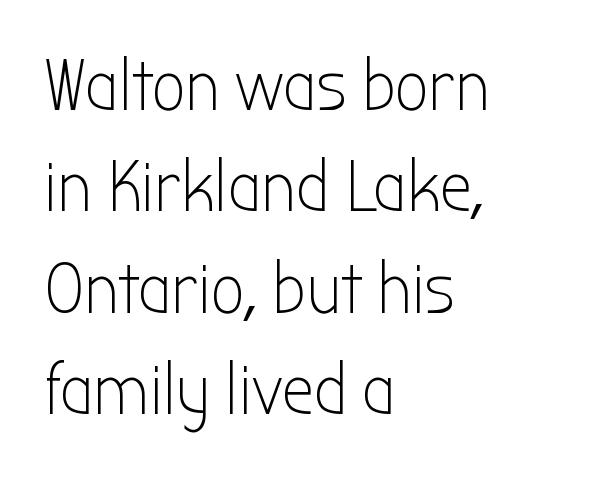
The image shows 73 px light, condensed sans-serif type, upright; set left-aligned, normal line spacing (1.39x), normal letter spacing, not underlined; low stroke contrast and a medium x-height.
